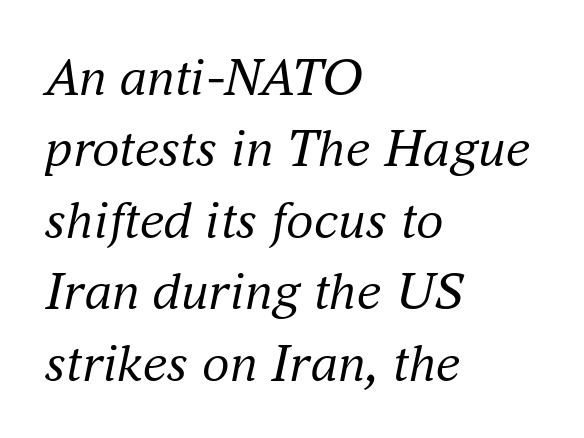
You could not count columns in this text — the font is proportionally spaced. Leading: standard. Between one letter and the next there's only the usual sliver of space. Is the type heavy? It reads as light-to-regular instead. The passage shown is not underscored anywhere.
